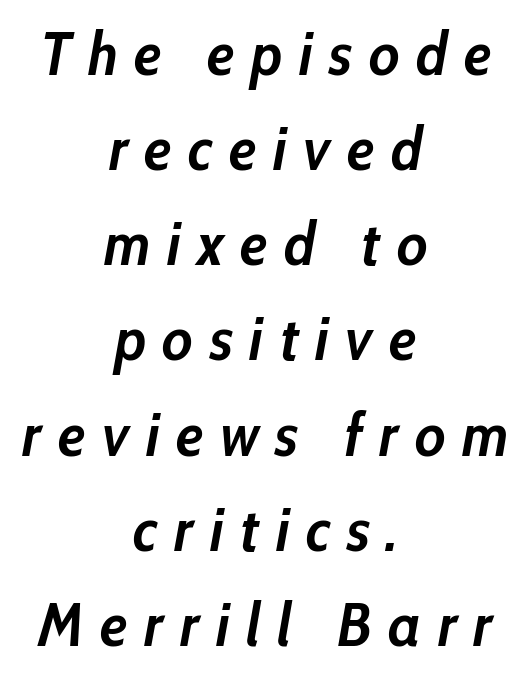
Q: Is the text bold? A: Yes.
Q: Is the text italic (slanted)? A: Yes, it leans right by about 10 degrees.
Q: Is the text underlined? A: No.
Q: How is the paragraph aligned? A: Centered.
Q: Is the spacing between letters normal or unusually wide? A: Unusually wide.
Q: Is the spacing between lines tight, normal or loose? A: Normal.
Q: Width (condensed, normal, or wide)? A: Condensed.
Q: Stroke contrast? A: Low.
Q: x-height? A: Medium.
Q: Monospaced? A: No.
